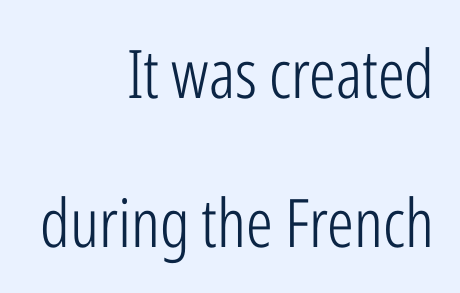
The image shows 67 px light, condensed sans-serif type, upright; set right-aligned, loose line spacing (2.22x), normal letter spacing, not underlined; low stroke contrast and a medium x-height.
